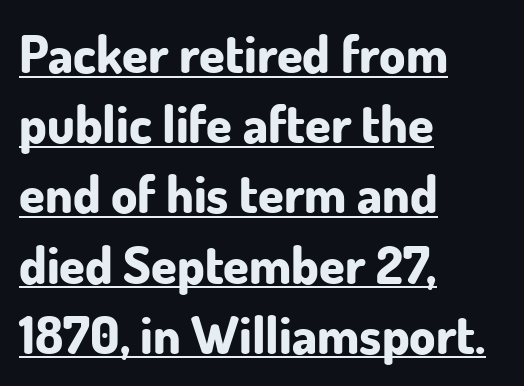
The image shows 52 px bold sans-serif type, upright; set left-aligned, normal line spacing (1.35x), normal letter spacing, underlined; low stroke contrast and a small x-height.
